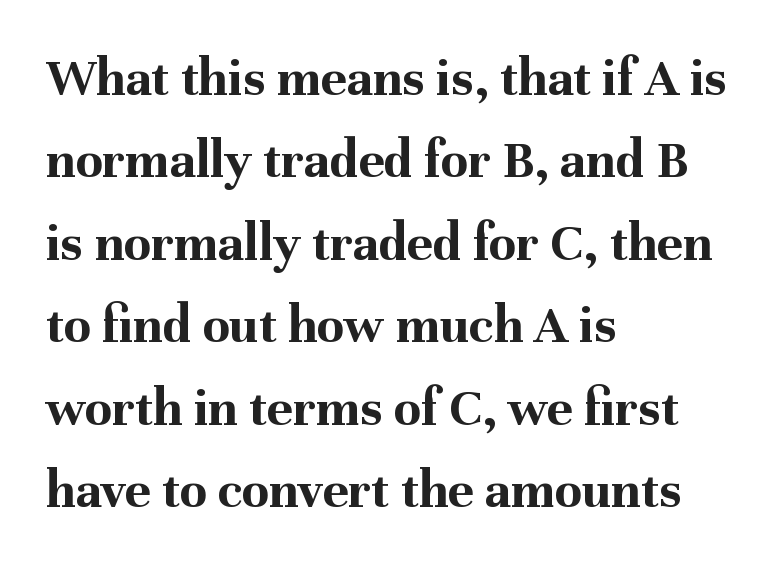
{"serif": "yes", "italic": "no", "bold": "yes", "weight": "bold", "width": "normal", "stroke_contrast": "medium", "x_height": "medium", "monospaced": "no", "underline": "no", "align": "left", "line_spacing": "normal", "line_spacing_ratio": 1.5, "letter_spacing": "normal", "letter_spacing_em": 0.0, "glyph_px": 55}
